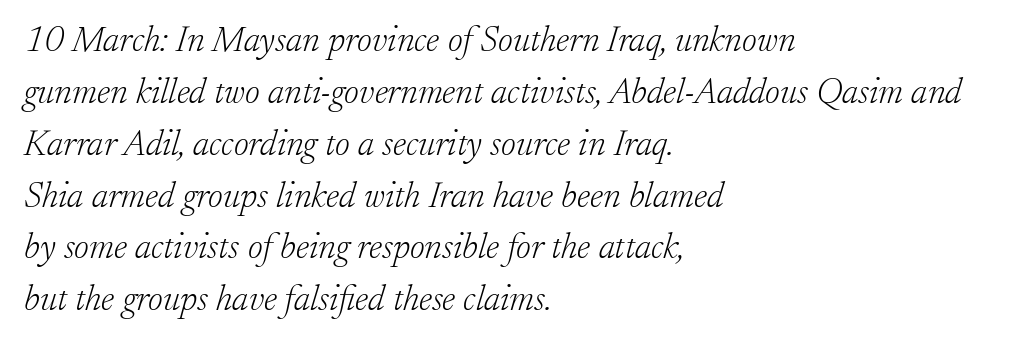
Here the designer chose a conventional face with non-uniform glyph widths. No heavy texture on the line: the type isn't bold. Compared with typical body copy, the letter spacing here is the same. Beneath every word, the page is bare.
